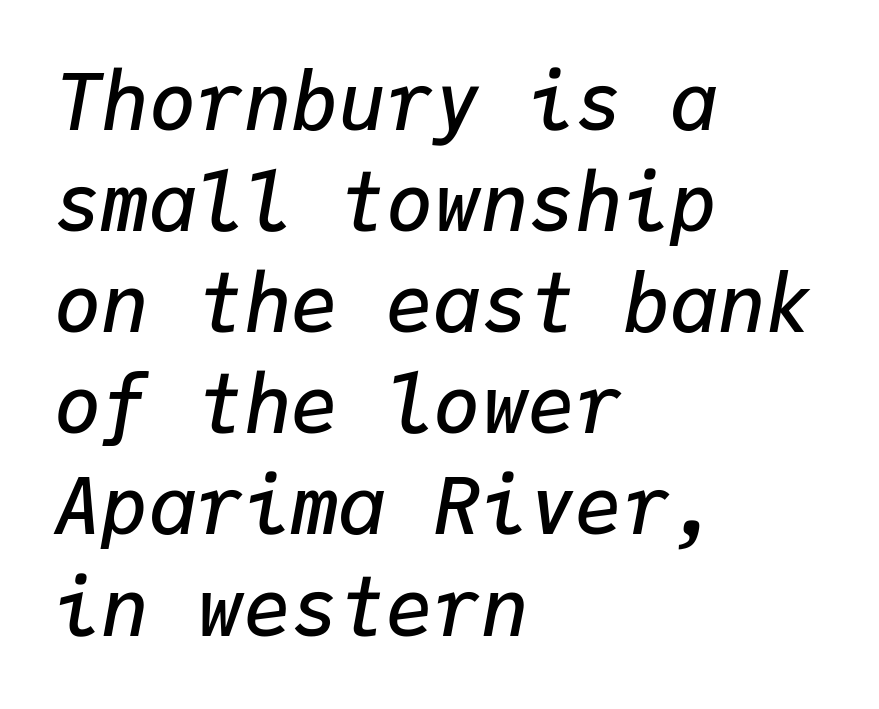
The image shows 79 px semibold type, italic (leaning right), monospaced; set left-aligned, normal line spacing (1.28x), normal letter spacing, not underlined; low stroke contrast and a medium x-height.
